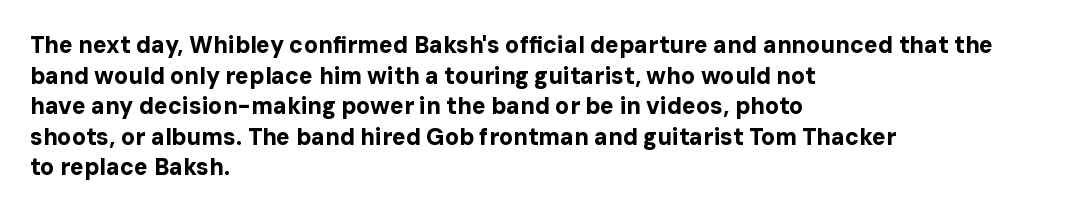
Q: Is the text bold? A: Yes.
Q: Is the text italic (slanted)? A: No, it is upright.
Q: Is the text underlined? A: No.
Q: How is the paragraph aligned? A: Left-aligned.
Q: Is the spacing between letters normal or unusually wide? A: Normal.
Q: Is the spacing between lines tight, normal or loose? A: Normal.
